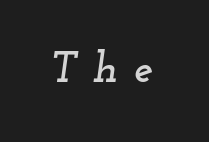
Q: Is the text italic (slanted)? A: Yes, it leans right by about 12 degrees.
Q: Is the typeface a serif or a sans-serif typeface? A: Serif.
Q: Is the text underlined? A: No.
Q: Is the spacing between letters normal or unusually wide? A: Unusually wide.
Q: Width (condensed, normal, or wide)? A: Wide.
Q: Stroke contrast? A: Low.
Q: x-height? A: Small.
Q: Monospaced? A: No.
